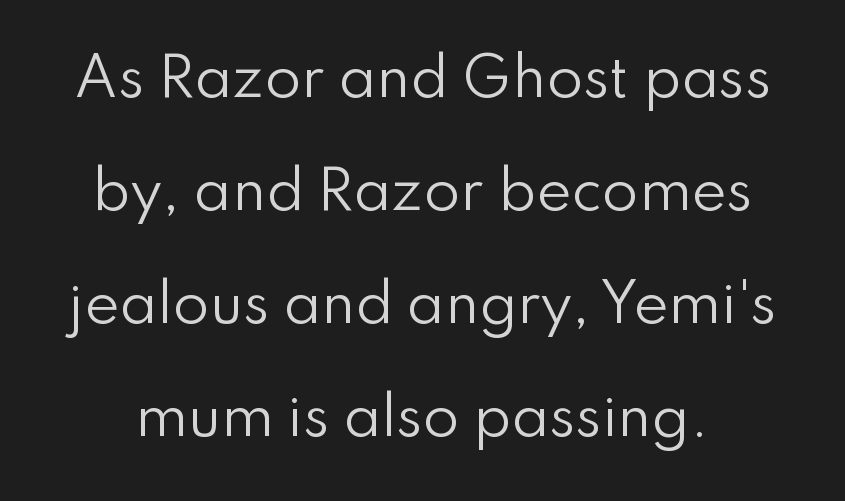
Q: Is the text bold? A: No.
Q: Is the text italic (slanted)? A: No, it is upright.
Q: Is the typeface a serif or a sans-serif typeface? A: Sans-serif.
Q: Is the text underlined? A: No.
Q: Is the spacing between letters normal or unusually wide? A: Normal.
Q: Is the spacing between lines tight, normal or loose? A: Loose.
Q: Width (condensed, normal, or wide)? A: Normal.
Q: Stroke contrast? A: Low.
Q: x-height? A: Small.
Q: Monospaced? A: No.
